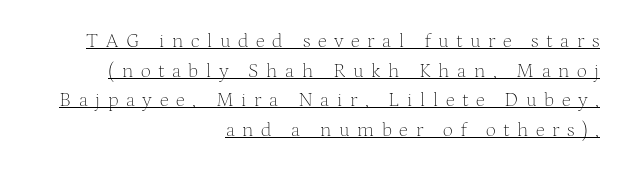
This rendering widens character spacing well past its baseline value. Line ends are locked; line starts wander. The face looks like a standard text weight, possibly lighter. The glyphs are accompanied by a horizontal stroke just below them. The space between consecutive lines is moderate. Every character sits straight up, as roman type does.
